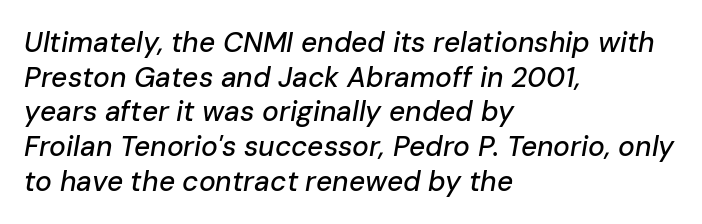
The font's italic variant was chosen for this text. The lines in this sample share a left origin and differ only in where they stop. This rendering features lettering with no underline. Character widths vary here, with narrow letters taking less room than wide ones. There is no visible air inserted between adjacent glyphs.
